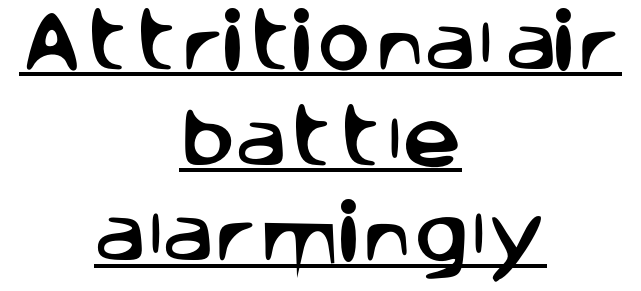
Q: Is the text italic (slanted)? A: No, it is upright.
Q: Is the typeface a serif or a sans-serif typeface? A: Sans-serif.
Q: Is the text underlined? A: Yes.
Q: How is the paragraph aligned? A: Centered.
Q: Is the spacing between letters normal or unusually wide? A: Normal.
Q: Is the spacing between lines tight, normal or loose? A: Normal.
Q: Width (condensed, normal, or wide)? A: Normal.
Q: Stroke contrast? A: Low.
Q: x-height? A: Large.
Q: Monospaced? A: No.
